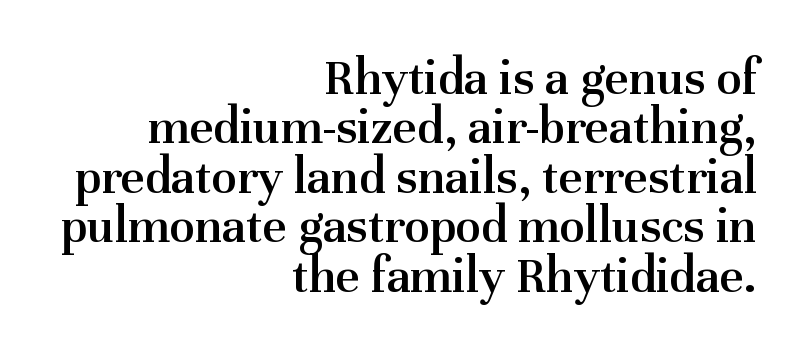
A serif font was chosen for this passage. You could call the tracking neutral — neither tight nor loose. The rendering uses a small line-height, squeezing the rows. One-word summary of the alignment: right.
